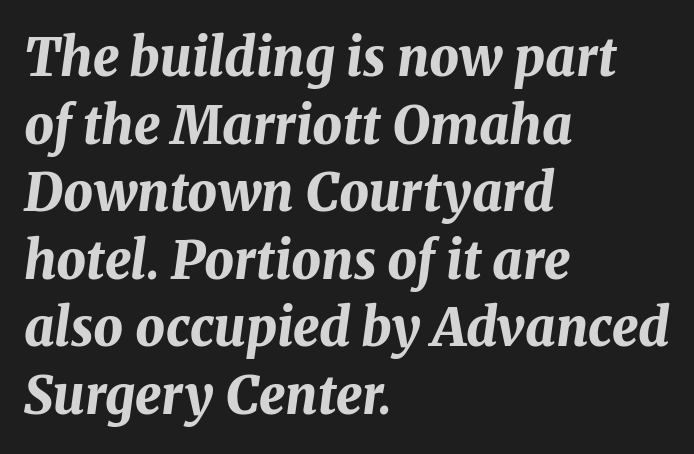
A normal amount of white space separates one row of letters from the next. The glyphs have the mass of a bold cut. Reading down the block, your eye returns to a fixed left position each line. Quick note: italic. The rendering uses natural spacing where letterforms have individual widths. This rendering leaves character spacing at its baseline value.
